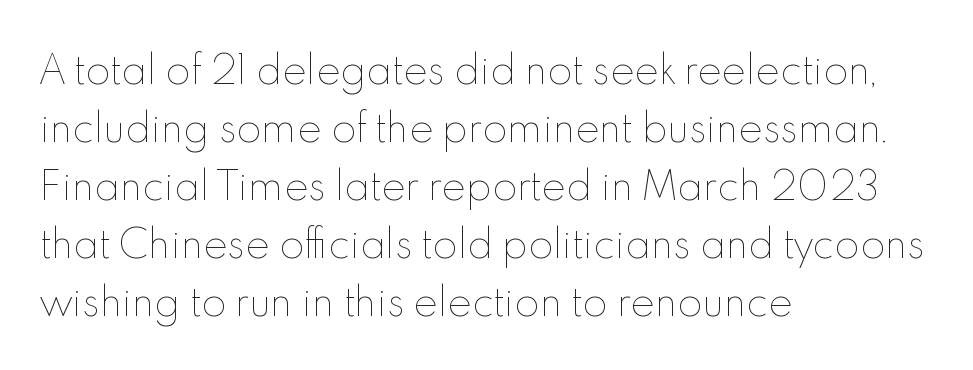
{"italic": "no", "bold": "no", "weight": "thin", "width": "normal", "x_height": "small", "monospaced": "no", "underline": "no", "align": "left", "line_spacing": "normal", "line_spacing_ratio": 1.57, "letter_spacing": "normal", "letter_spacing_em": 0.0, "glyph_px": 37}
